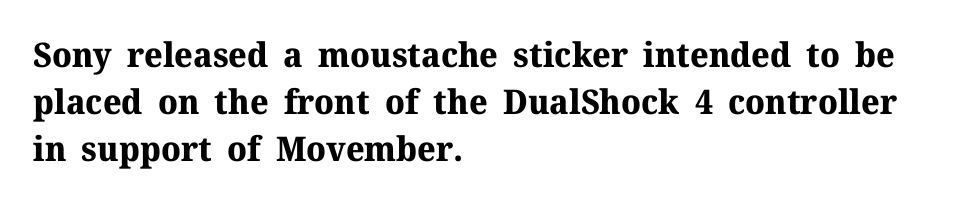
Q: Is the text bold? A: Yes.
Q: Is the text italic (slanted)? A: No, it is upright.
Q: Is the typeface a serif or a sans-serif typeface? A: Serif.
Q: Is the text underlined? A: No.
Q: How is the paragraph aligned? A: Left-aligned.
Q: Is the spacing between letters normal or unusually wide? A: Normal.
Q: Is the spacing between lines tight, normal or loose? A: Normal.
Q: Width (condensed, normal, or wide)? A: Normal.
Q: Stroke contrast? A: Medium.
Q: x-height? A: Medium.
Q: Monospaced? A: No.
